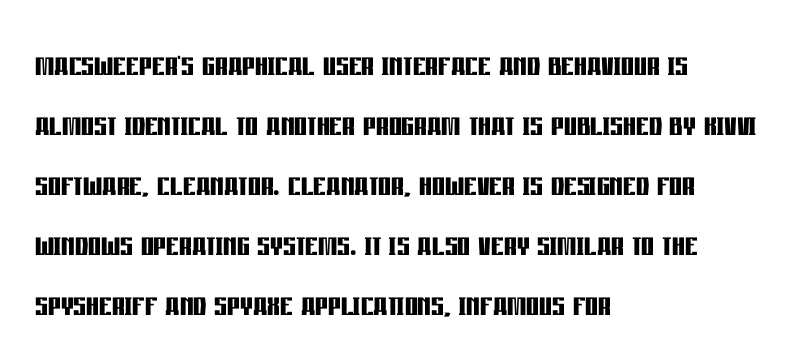
The image shows 40 px semibold, condensed sans-serif type, upright; set left-aligned, normal line spacing (1.5x), normal letter spacing, not underlined; low stroke contrast and a large x-height.
